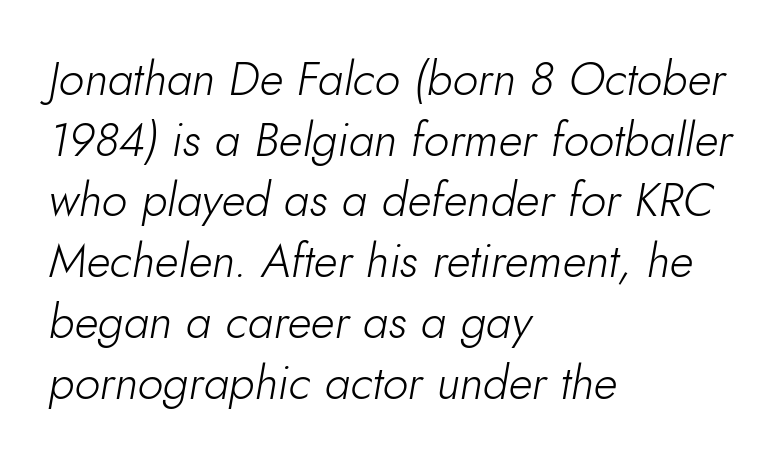
{"italic": "yes", "lean": "right", "slant_degrees": 10, "bold": "no", "weight": "light", "width": "normal", "stroke_contrast": "low", "x_height": "small", "monospaced": "no", "underline": "no", "align": "left", "line_spacing": "normal", "line_spacing_ratio": 1.32, "letter_spacing": "normal", "letter_spacing_em": 0.0, "glyph_px": 46}
